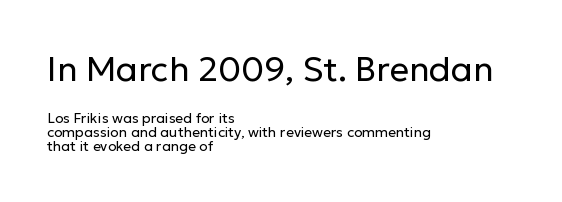
The face used here is proportionally spaced, like ordinary book or web type. Reading down the column, the eye jumps only a short way to each next line. Designer's note — italics off, roman on. Standard letterfit; no display-style spreading of the glyphs. Unlike a traditional serif, this face leaves its strokes unadorned. The block sitting higher on the canvas is the one with enlarged characters.
